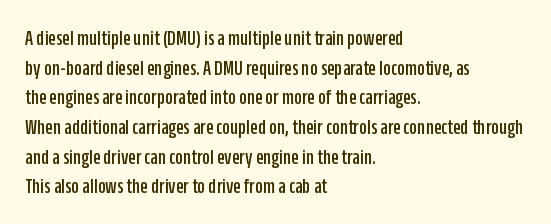
The image shows 22 px text type, upright; set left-aligned, normal line spacing (1.35x), normal letter spacing, not underlined.
